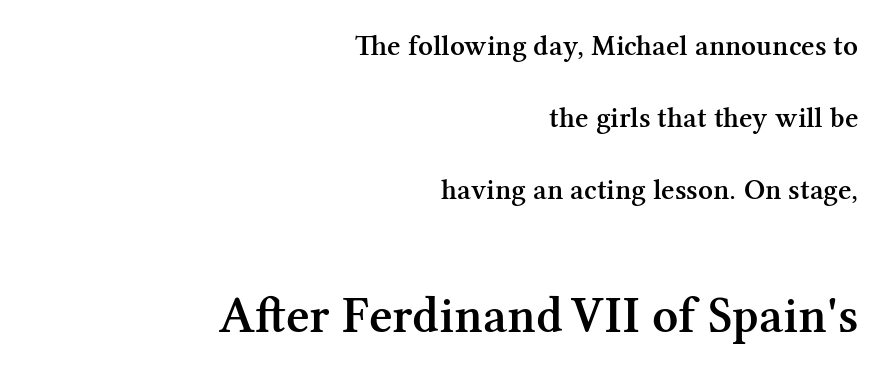
Q: Is the text bold? A: Semi-bold.
Q: Is the text italic (slanted)? A: No, it is upright.
Q: Is the typeface a serif or a sans-serif typeface? A: Serif.
Q: Is the text underlined? A: No.
Q: How is the paragraph aligned? A: Right-aligned.
Q: Is the spacing between letters normal or unusually wide? A: Normal.
Q: Is the spacing between lines tight, normal or loose? A: Loose.
Q: Which block of text is set in a larger size, the first (top) or the second (bottom)? A: The second (bottom) one.
Q: Width (condensed, normal, or wide)? A: Normal.
Q: Stroke contrast? A: Medium.
Q: x-height? A: Medium.
Q: Monospaced? A: No.
